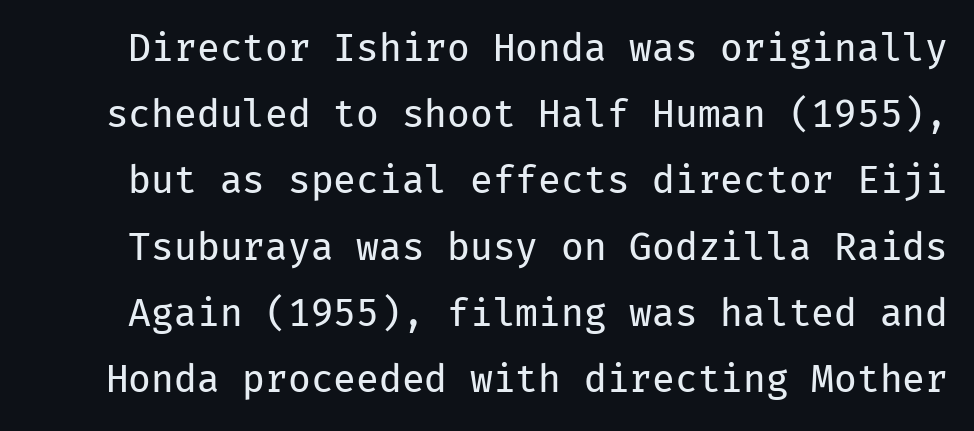
The image shows 37 px regular-weight sans-serif type, upright, monospaced; set line spacing 1.79x, normal letter spacing, not underlined; low stroke contrast and a medium x-height.
